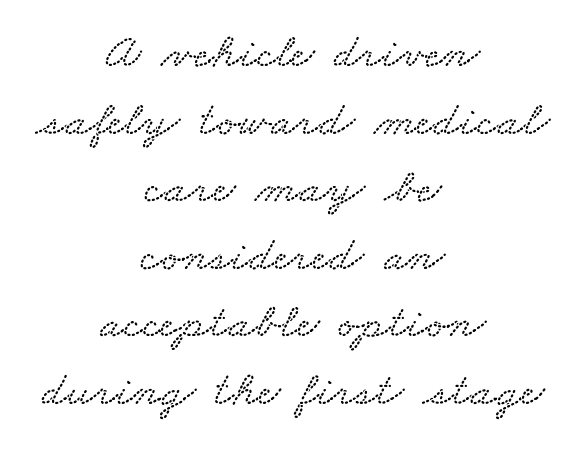
Q: Is the text underlined? A: No.
Q: How is the paragraph aligned? A: Centered.
Q: Is the spacing between letters normal or unusually wide? A: Normal.
Q: Is the spacing between lines tight, normal or loose? A: Normal.
Q: Width (condensed, normal, or wide)? A: Wide.
Q: Stroke contrast? A: Low.
Q: x-height? A: Small.
Q: Monospaced? A: No.
